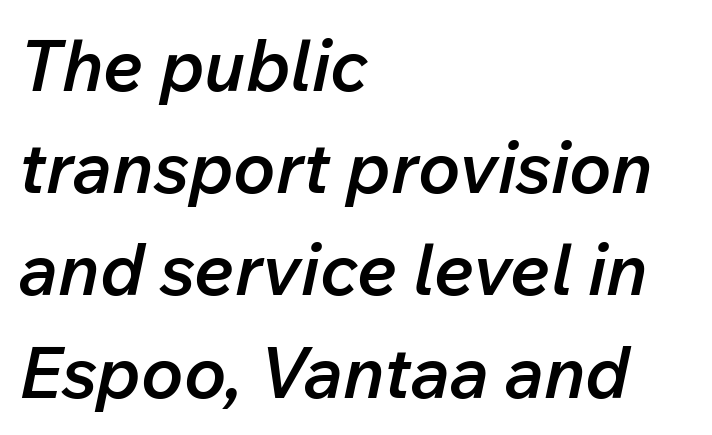
Descenders are the only things crossing below the line. Compared with typical body copy, the letter spacing here is the same. I'd describe the lettering as semibold — firm but not a full bold. Each letter keeps its own natural width here, so spacing adapts to shape.
